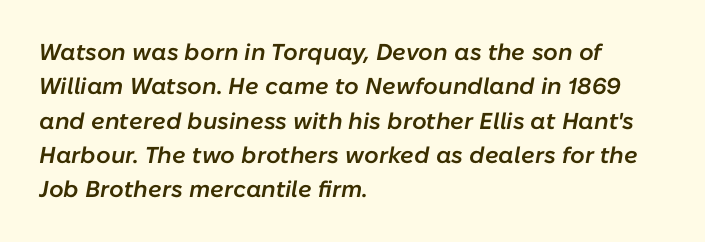
The image shows 23 px text type, italic (leaning right); set left-aligned, normal line spacing (1.49x), normal letter spacing, not underlined.
